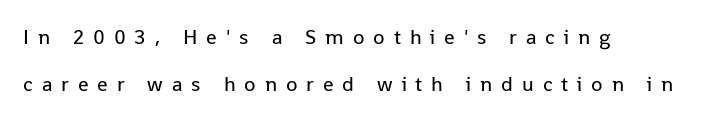
The image shows 21 px text type, upright; set left-aligned, loose line spacing (2.23x), unusually wide letter spacing (+0.42 em), not underlined.
